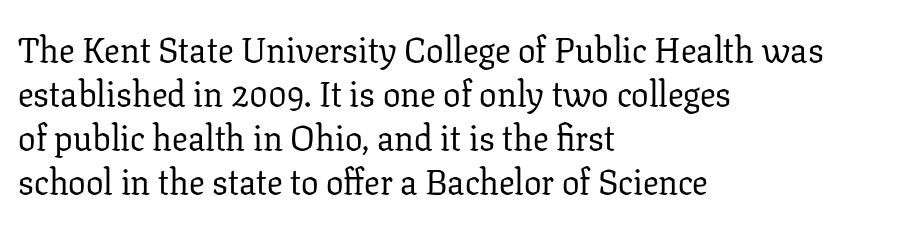
No extra ink here — the face is not bold. Visually the block forms a straight wall on the left and a jagged coastline on the right. Old-style or modern, the face here clearly has serifs. A typesetter would mark this as roman, not italic. Character widths vary here, with narrow letters taking less room than wide ones. Words float on clear page, feet unadorned.
